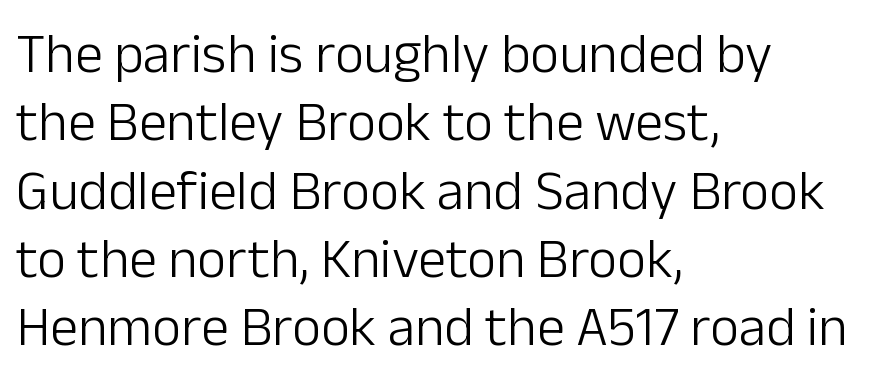
Q: Is the text bold? A: No.
Q: Is the text italic (slanted)? A: No, it is upright.
Q: Is the typeface a serif or a sans-serif typeface? A: Sans-serif.
Q: Is the text underlined? A: No.
Q: How is the paragraph aligned? A: Left-aligned.
Q: Is the spacing between letters normal or unusually wide? A: Normal.
Q: Width (condensed, normal, or wide)? A: Normal.
Q: Stroke contrast? A: Low.
Q: x-height? A: Medium.
Q: Monospaced? A: No.
